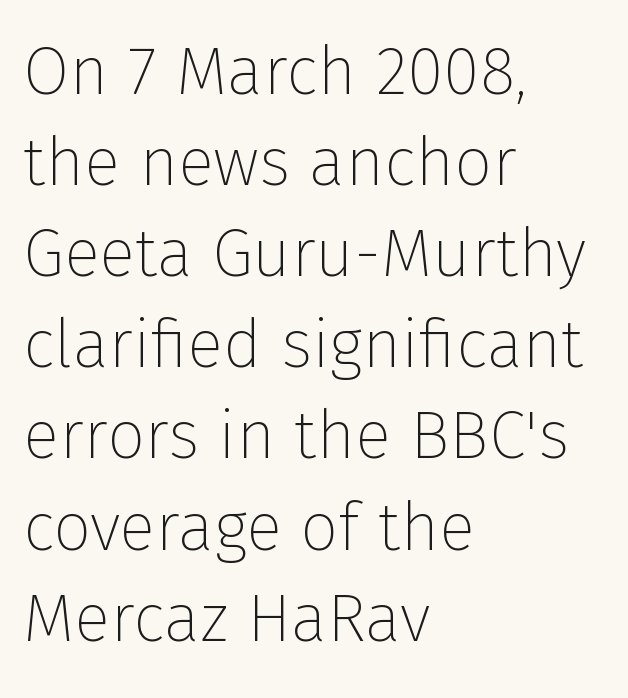
Q: Is the text bold? A: No.
Q: Is the text italic (slanted)? A: No, it is upright.
Q: Is the typeface a serif or a sans-serif typeface? A: Sans-serif.
Q: Is the text underlined? A: No.
Q: How is the paragraph aligned? A: Left-aligned.
Q: Is the spacing between letters normal or unusually wide? A: Normal.
Q: Is the spacing between lines tight, normal or loose? A: Normal.
Q: Width (condensed, normal, or wide)? A: Normal.
Q: Stroke contrast? A: Low.
Q: x-height? A: Medium.
Q: Monospaced? A: No.
